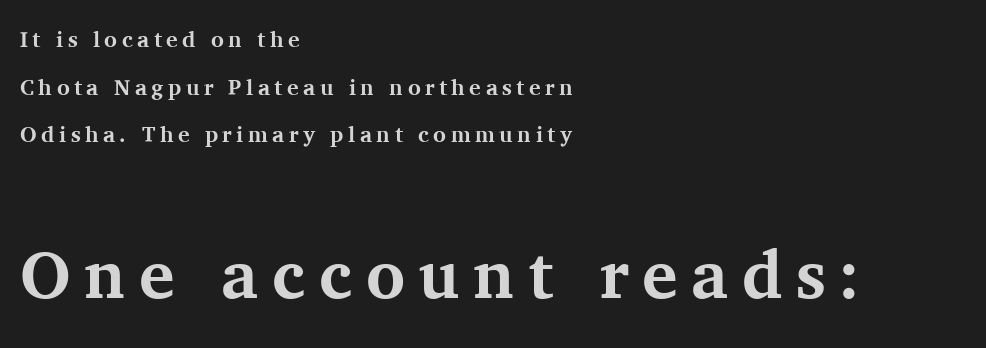
{"serif": "yes", "italic": "no", "bold": "yes", "weight": "bold", "width": "normal", "stroke_contrast": "medium", "x_height": "medium", "monospaced": "no", "underline": "no", "align": "left", "line_spacing": "loose", "line_spacing_ratio": 2.17, "letter_spacing": "wide", "letter_spacing_em": 0.2, "larger_block": "second", "size_ratio": 3.05, "glyph_px": 67}
